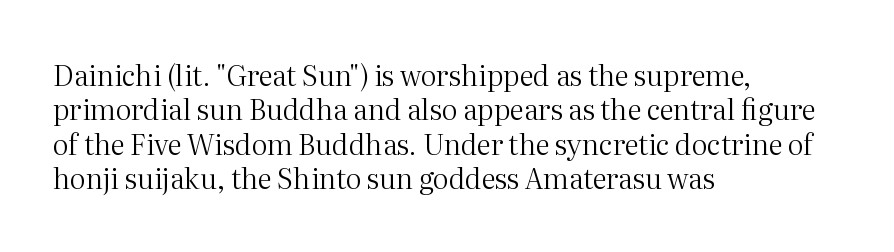
{"serif": "yes", "italic": "no", "bold": "no", "weight": "regular", "width": "normal", "stroke_contrast": "medium", "x_height": "medium", "monospaced": "no", "underline": "no", "align": "left", "line_spacing_ratio": 1.23, "letter_spacing": "normal", "letter_spacing_em": 0.0, "glyph_px": 28}
